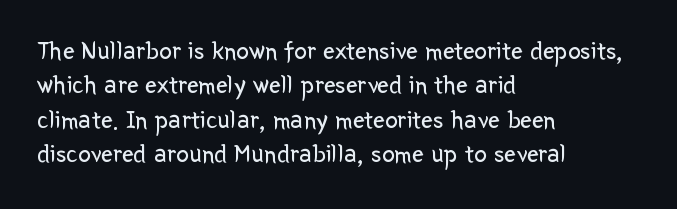
{"italic": "no", "bold": "no", "underline": "no", "align": "left", "line_spacing": "normal", "line_spacing_ratio": 1.32, "letter_spacing": "normal", "letter_spacing_em": 0.0, "glyph_px": 26}
